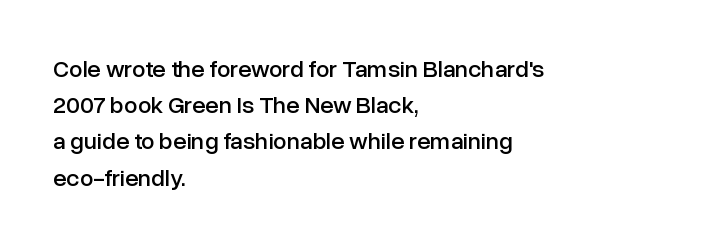
The image shows 24 px text type, upright; set left-aligned, normal line spacing (1.51x), normal letter spacing, not underlined.
